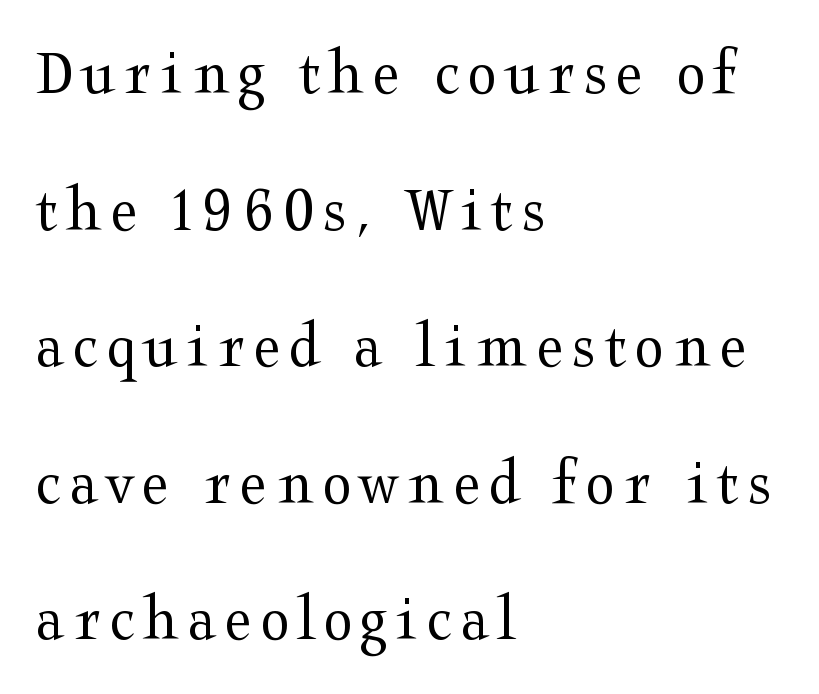
Q: Is the text bold? A: No.
Q: Is the text italic (slanted)? A: No, it is upright.
Q: Is the typeface a serif or a sans-serif typeface? A: Serif.
Q: Is the text underlined? A: No.
Q: How is the paragraph aligned? A: Left-aligned.
Q: Is the spacing between lines tight, normal or loose? A: Loose.
Q: Width (condensed, normal, or wide)? A: Wide.
Q: Stroke contrast? A: Medium.
Q: x-height? A: Medium.
Q: Monospaced? A: No.
